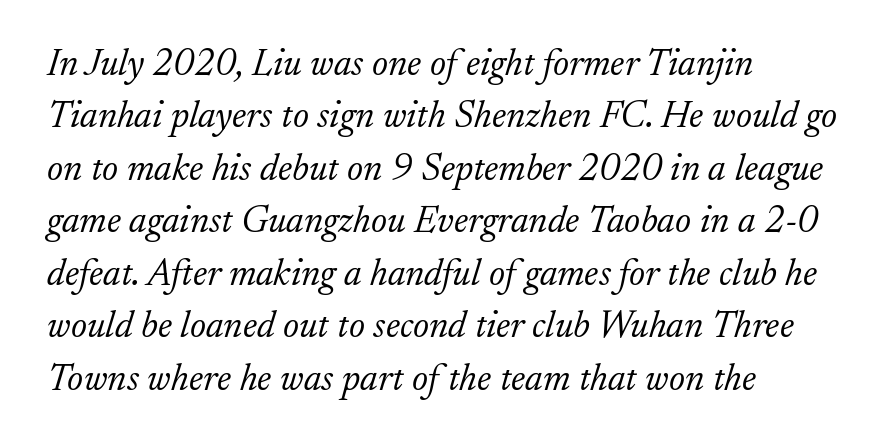
Q: Is the text bold? A: No.
Q: Is the text italic (slanted)? A: Yes, it leans right by about 17 degrees.
Q: Is the typeface a serif or a sans-serif typeface? A: Serif.
Q: Is the text underlined? A: No.
Q: How is the paragraph aligned? A: Left-aligned.
Q: Is the spacing between letters normal or unusually wide? A: Normal.
Q: Is the spacing between lines tight, normal or loose? A: Normal.
Q: Width (condensed, normal, or wide)? A: Normal.
Q: Stroke contrast? A: Low.
Q: x-height? A: Small.
Q: Monospaced? A: No.
